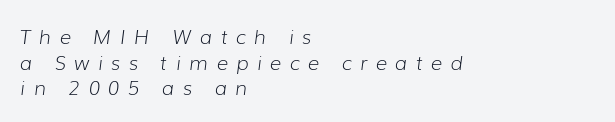
The lines are quadded left. The face used here has a pronounced slope to its letters. The horizontal fit of the characters is loose and conspicuously gappy. No extra ink here — the face is not bold. The area under the type is left untouched.
